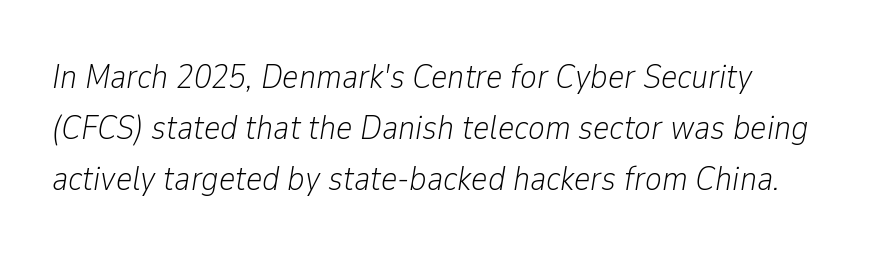
This sample keeps an unexceptional amount of space between lines. Does the copy run flush right? No — it runs flush left. The face looks like a standard text weight, possibly lighter. You could not count columns in this text — the font is proportionally spaced. Characters follow at the spacing the type designer built in. When letters slant like this, we call the style italic.
